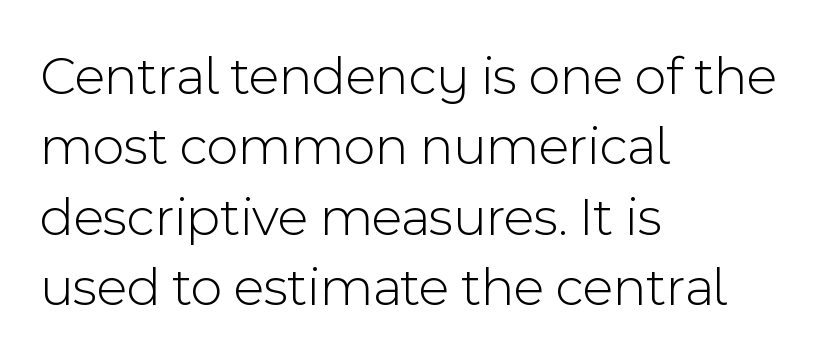
{"serif": "no", "italic": "no", "bold": "no", "weight": "light", "width": "normal", "x_height": "medium", "monospaced": "no", "underline": "no", "align": "left", "line_spacing": "normal", "line_spacing_ratio": 1.28, "letter_spacing": "normal", "letter_spacing_em": 0.0, "glyph_px": 55}
